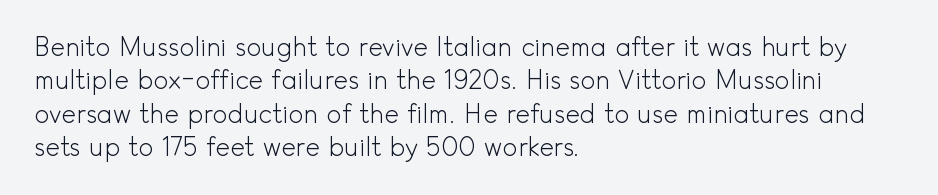
The image shows 25 px text type, upright; set left-aligned, normal line spacing (1.34x), normal letter spacing, not underlined.
